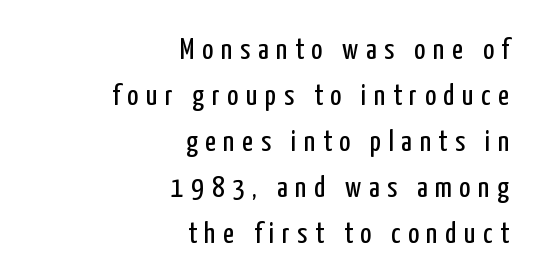
Each word looks stretched out because of the extra space between its letters. You can tell it's not italic because the verticals are truly vertical. The rendering uses natural spacing where letterforms have individual widths. The lines in this sample share a right terminus and differ only in where they begin. What kind of face is this? One without serifs — a sans. The specimen omits any rule beneath the text block's lines.
